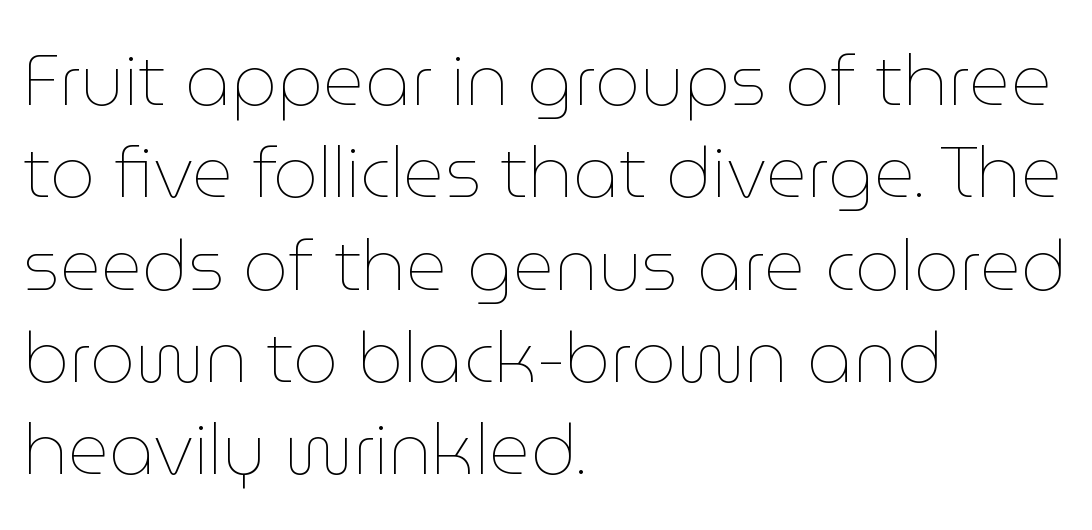
{"italic": "no", "bold": "no", "weight": "thin", "width": "normal", "stroke_contrast": "low", "x_height": "medium", "monospaced": "no", "underline": "no", "align": "left", "line_spacing": "normal", "line_spacing_ratio": 1.3, "letter_spacing": "normal", "letter_spacing_em": 0.0, "glyph_px": 71}
